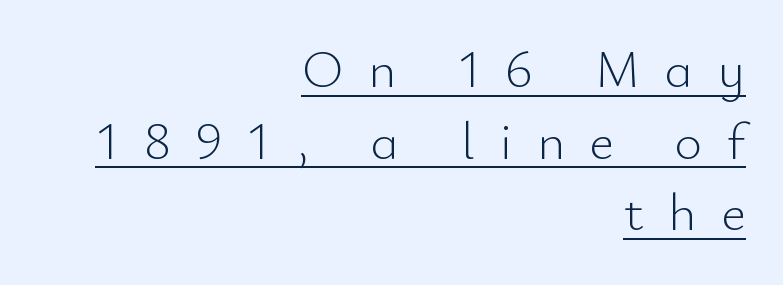
{"serif": "no", "italic": "no", "bold": "no", "weight": "light", "width": "normal", "stroke_contrast": "low", "x_height": "small", "monospaced": "no", "underline": "yes", "align": "right", "line_spacing": "normal", "line_spacing_ratio": 1.35, "letter_spacing": "wide", "letter_spacing_em": 0.46, "glyph_px": 53}
